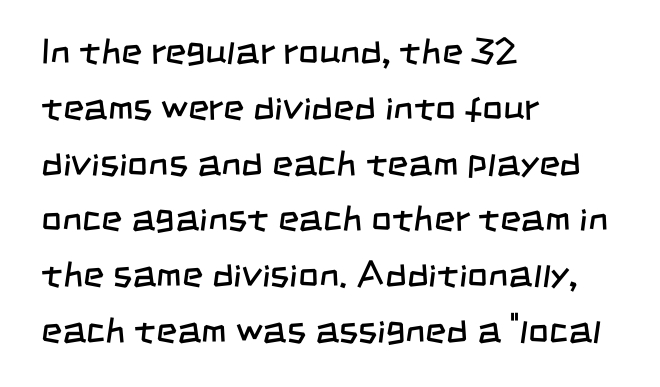
The image shows 36 px regular-weight, condensed sans-serif type; set left-aligned, normal line spacing (1.55x), normal letter spacing, not underlined; low stroke contrast and a large x-height.
